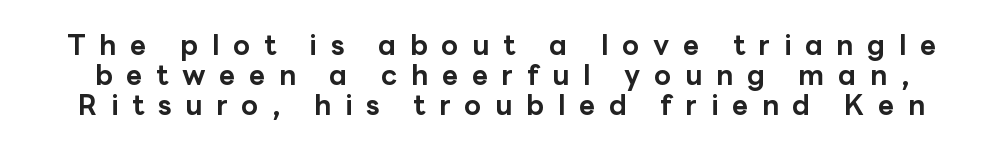
The image shows 28 px bold sans-serif type, upright; set tight line spacing (1.08x), unusually wide letter spacing (+0.49 em), not underlined; low stroke contrast and a medium x-height.
